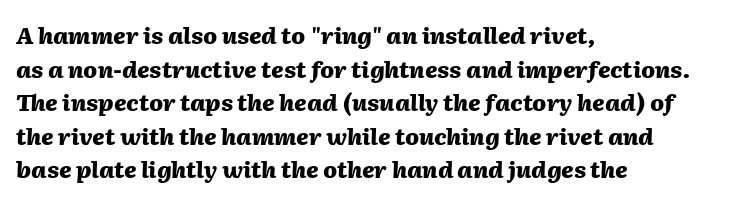
This block has exactly the height ordinary leading produces. Style check: oblique. Look at the stroke-to-counter ratio: heavy, a bold. The setting favours the left margin, as ordinary paragraphs usually do. Glyph-to-glyph distance matches everyday printed text. The glyphs are unaccompanied by any horizontal stroke below them.
